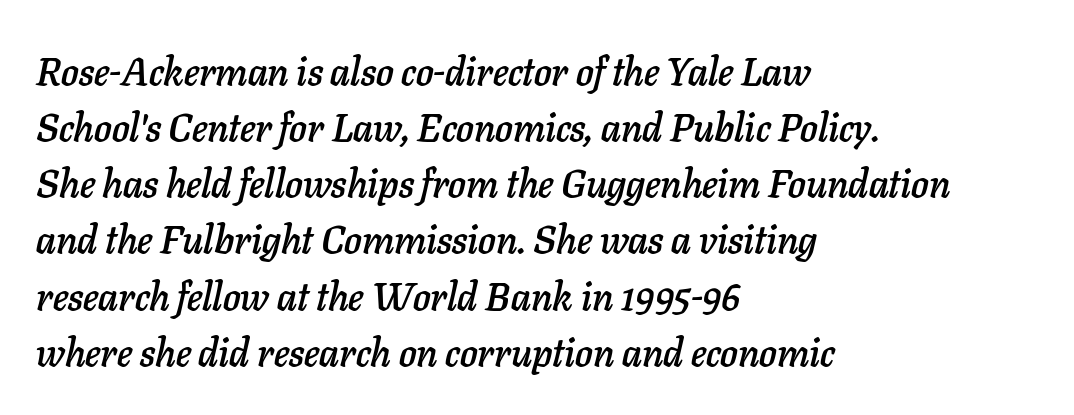
Every row of glyphs begins at an identical x-position on the left. Caption: standard tracking, unaltered. The space between consecutive lines is moderate. When letters slant like this, we call the style italic. Clear beneath every line of the passage. Spacing verdict: proportional, widths tailored to each character.
